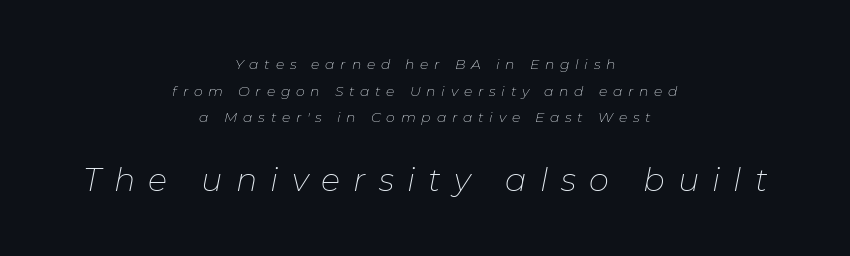
{"italic": "yes", "lean": "right", "slant_degrees": 11, "bold": "no", "weight": "thin", "width": "normal", "stroke_contrast": "low", "x_height": "medium", "monospaced": "no", "underline": "no", "align": "center", "line_spacing": "loose", "line_spacing_ratio": 1.9, "letter_spacing": "wide", "letter_spacing_em": 0.41, "larger_block": "second", "size_ratio": 2.29, "glyph_px": 32}
